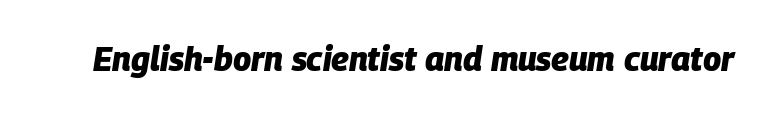
The image shows 33 px heavy type, italic (leaning right); set normal letter spacing, not underlined; low stroke contrast and a large x-height.
